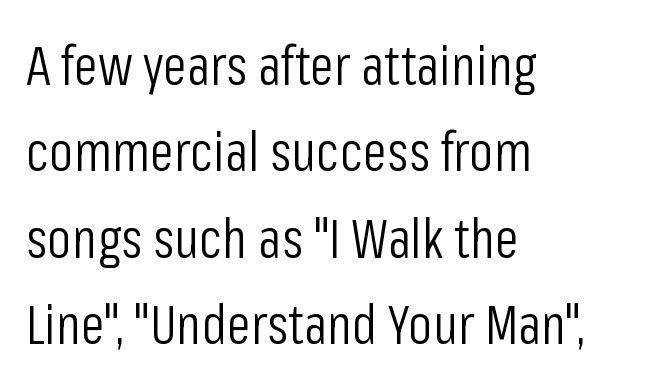
{"serif": "no", "italic": "no", "bold": "no", "weight": "light", "width": "condensed", "stroke_contrast": "low", "x_height": "medium", "monospaced": "no", "underline": "no", "align": "left", "line_spacing": "normal", "line_spacing_ratio": 1.57, "letter_spacing": "normal", "letter_spacing_em": 0.0, "glyph_px": 55}
